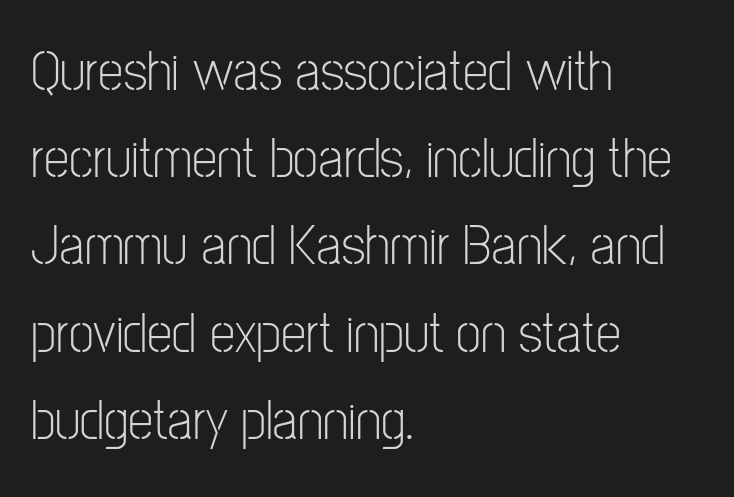
The glyphs are unaccompanied by any horizontal stroke below them. Think standard paragraph weight, or any step lighter than that. Examine the stroke ends and you'll find no serifs. This is the regular roman posture of the typeface.
